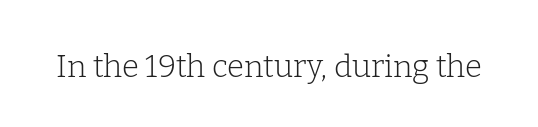
The foot of each line stays bare and open. Spacing verdict: proportional, widths tailored to each character. The lettering stays uniformly vertical, giving the passage a roman look. The type is set solid horizontally, with unmodified tracking. The strokes carry an ordinary text weight at most.
